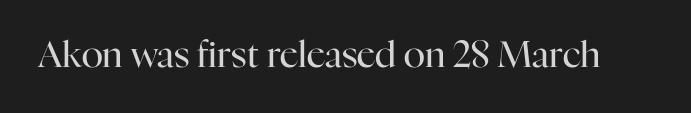
{"serif": "yes", "italic": "no", "bold": "no", "weight": "regular", "width": "normal", "stroke_contrast": "high", "x_height": "medium", "monospaced": "no", "underline": "no", "letter_spacing": "normal", "letter_spacing_em": 0.0, "glyph_px": 36}
